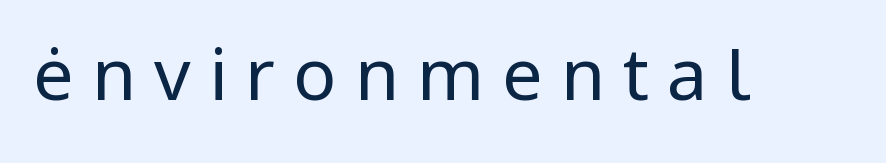
Q: Is the text bold? A: No.
Q: Is the text italic (slanted)? A: No, it is upright.
Q: Is the typeface a serif or a sans-serif typeface? A: Sans-serif.
Q: Is the text underlined? A: No.
Q: Is the spacing between letters normal or unusually wide? A: Unusually wide.
Q: Width (condensed, normal, or wide)? A: Normal.
Q: Stroke contrast? A: Low.
Q: x-height? A: Medium.
Q: Monospaced? A: No.
